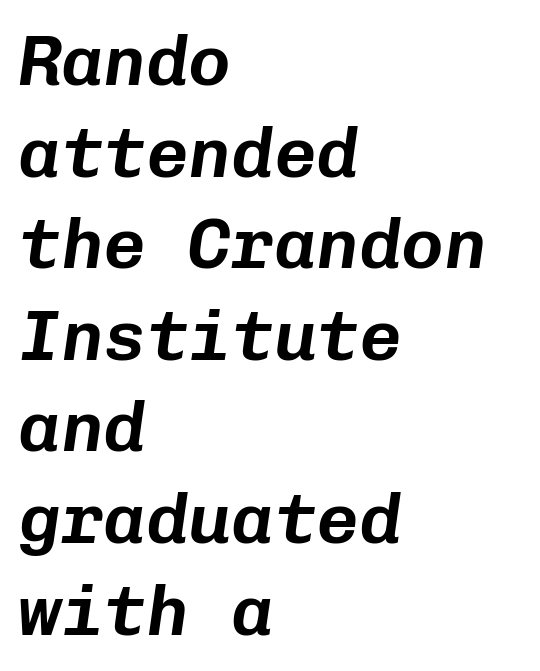
Q: Is the text italic (slanted)? A: Yes, it leans right by about 8 degrees.
Q: Is the text underlined? A: No.
Q: How is the paragraph aligned? A: Left-aligned.
Q: Is the spacing between letters normal or unusually wide? A: Normal.
Q: Is the spacing between lines tight, normal or loose? A: Normal.
Q: Width (condensed, normal, or wide)? A: Normal.
Q: Stroke contrast? A: Low.
Q: x-height? A: Medium.
Q: Monospaced? A: Yes.
